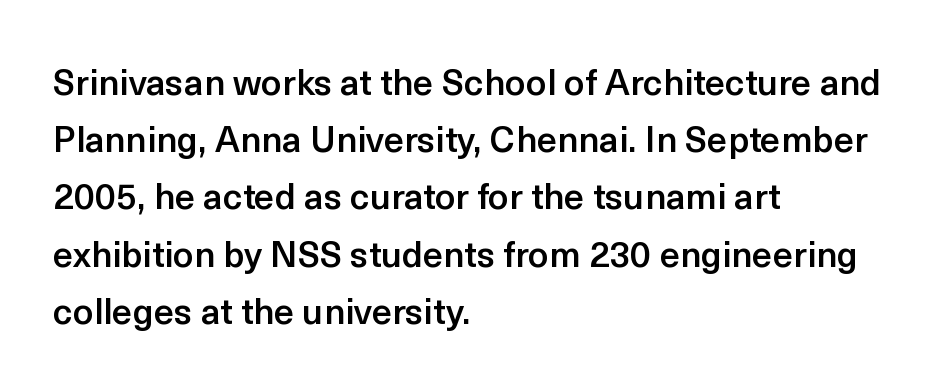
Q: Is the text bold? A: Semi-bold.
Q: Is the text italic (slanted)? A: No, it is upright.
Q: Is the typeface a serif or a sans-serif typeface? A: Sans-serif.
Q: Is the text underlined? A: No.
Q: How is the paragraph aligned? A: Left-aligned.
Q: Is the spacing between letters normal or unusually wide? A: Normal.
Q: Is the spacing between lines tight, normal or loose? A: Normal.
Q: Width (condensed, normal, or wide)? A: Normal.
Q: x-height? A: Medium.
Q: Monospaced? A: No.
